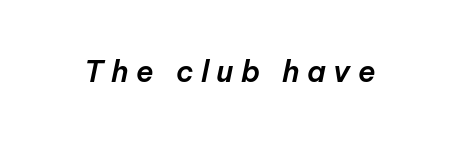
The image shows 29 px text type, italic (leaning right); set unusually wide letter spacing (+0.26 em), not underlined; low stroke contrast and a medium x-height.
